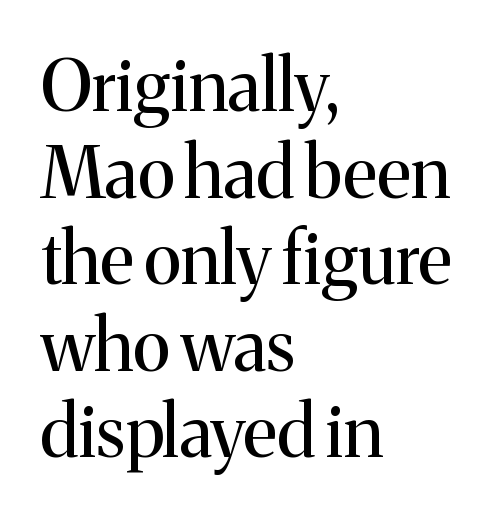
Q: Is the text bold? A: No.
Q: Is the text italic (slanted)? A: No, it is upright.
Q: Is the typeface a serif or a sans-serif typeface? A: Serif.
Q: Is the text underlined? A: No.
Q: How is the paragraph aligned? A: Left-aligned.
Q: Is the spacing between letters normal or unusually wide? A: Normal.
Q: Width (condensed, normal, or wide)? A: Normal.
Q: Stroke contrast? A: Medium.
Q: x-height? A: Medium.
Q: Monospaced? A: No.
